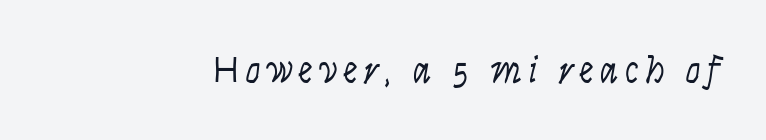
{"serif": "no", "bold": "no", "weight": "light", "width": "condensed", "stroke_contrast": "low", "x_height": "large", "monospaced": "no", "underline": "no", "glyph_px": 37}
